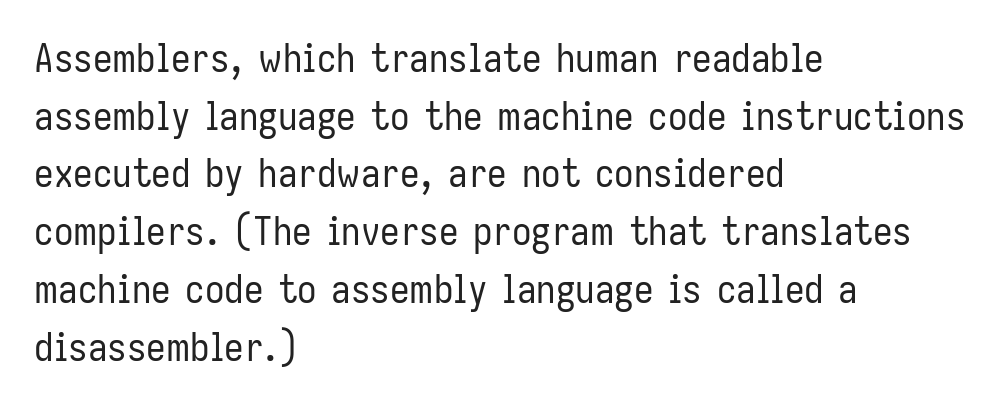
Q: Is the text bold? A: No.
Q: Is the text italic (slanted)? A: No, it is upright.
Q: Is the typeface a serif or a sans-serif typeface? A: Sans-serif.
Q: Is the text underlined? A: No.
Q: How is the paragraph aligned? A: Left-aligned.
Q: Is the spacing between letters normal or unusually wide? A: Normal.
Q: Is the spacing between lines tight, normal or loose? A: Normal.
Q: Width (condensed, normal, or wide)? A: Condensed.
Q: Stroke contrast? A: Low.
Q: x-height? A: Medium.
Q: Monospaced? A: No.
